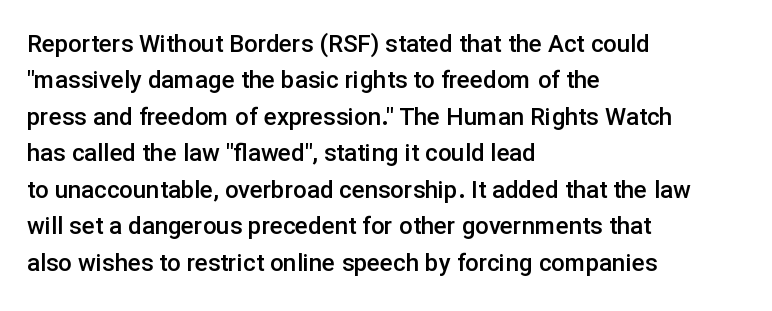
Q: Is the text bold? A: Semi-bold.
Q: Is the text italic (slanted)? A: No, it is upright.
Q: Is the text underlined? A: No.
Q: How is the paragraph aligned? A: Left-aligned.
Q: Is the spacing between letters normal or unusually wide? A: Normal.
Q: Is the spacing between lines tight, normal or loose? A: Normal.
